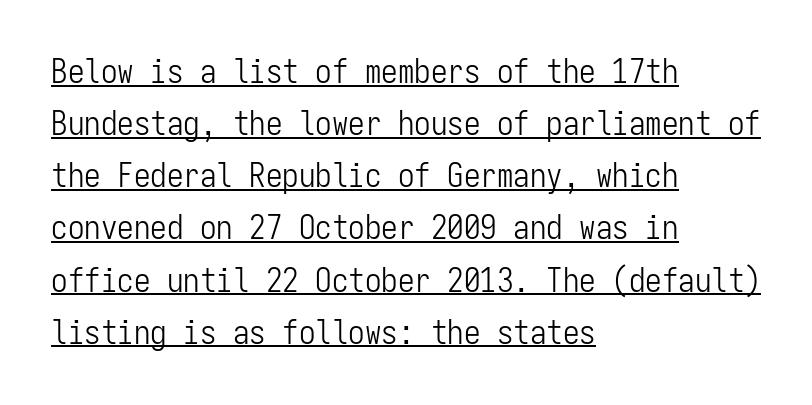
The image shows 33 px light, condensed sans-serif type, upright, monospaced; set left-aligned, normal line spacing (1.58x), normal letter spacing, underlined; low stroke contrast and a medium x-height.
